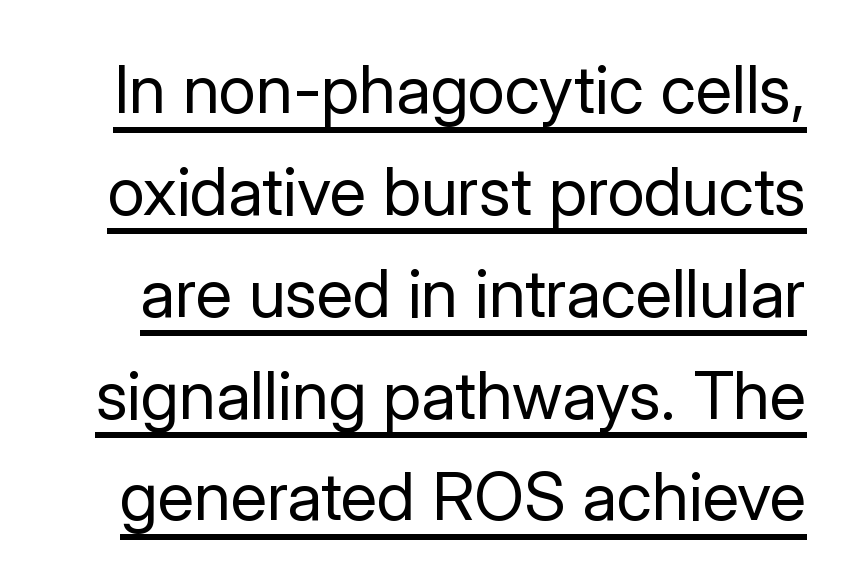
{"serif": "no", "italic": "no", "bold": "no", "weight": "regular", "width": "normal", "stroke_contrast": "low", "x_height": "medium", "monospaced": "no", "underline": "yes", "line_spacing": "normal", "line_spacing_ratio": 1.52, "letter_spacing": "normal", "letter_spacing_em": 0.0, "glyph_px": 67}
